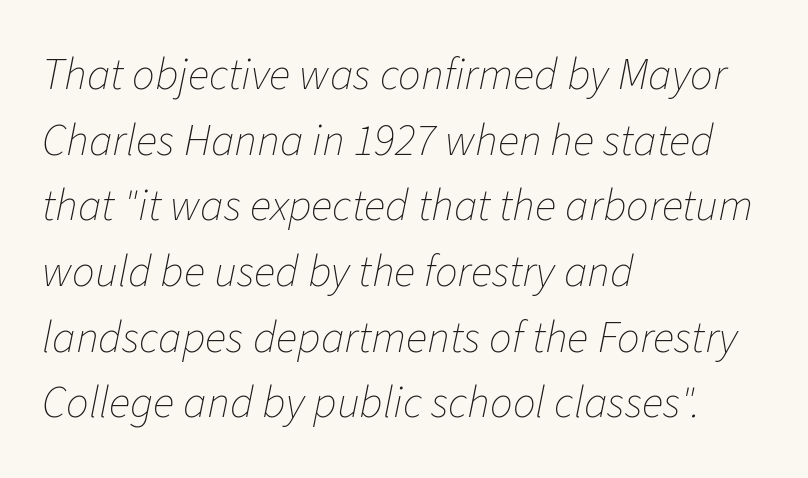
The rag falls on the right side of this text block. Interline gaps are of average width in this sample. This sample has the flowing, uneven cadence of proportional lettering. The typesetting does not lean heavy: it is not bold. The whole block is typeset with a tilt. There is no visible air inserted between adjacent glyphs.
